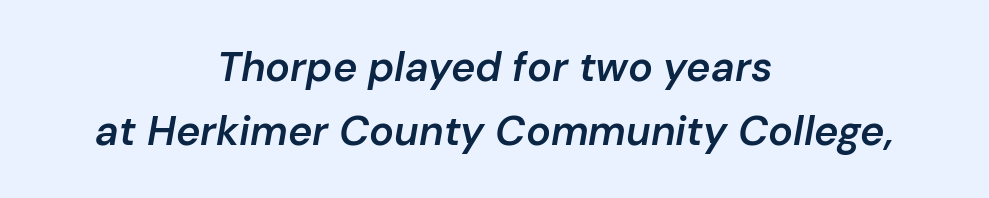
The typography opts for an oblique posture over an upright one. Stems and bowls a touch heavier than normal — semibold. The letters advance in unequal steps, a hallmark of proportional type. This rendering uses center alignment, leaving both contours irregular but symmetric. A clean baseline with only descenders dipping below it. How would I describe the line gaps? Plain and ordinary.
